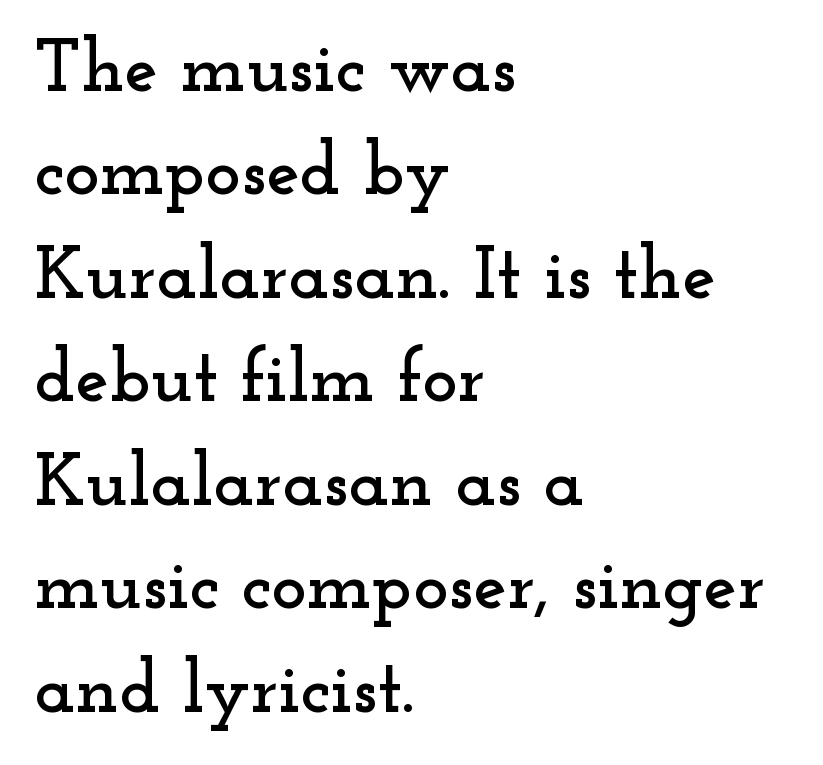
{"serif": "yes", "italic": "no", "width": "wide", "stroke_contrast": "low", "x_height": "small", "monospaced": "no", "underline": "no", "align": "left", "line_spacing": "normal", "line_spacing_ratio": 1.38, "letter_spacing": "normal", "letter_spacing_em": 0.0, "glyph_px": 75}
